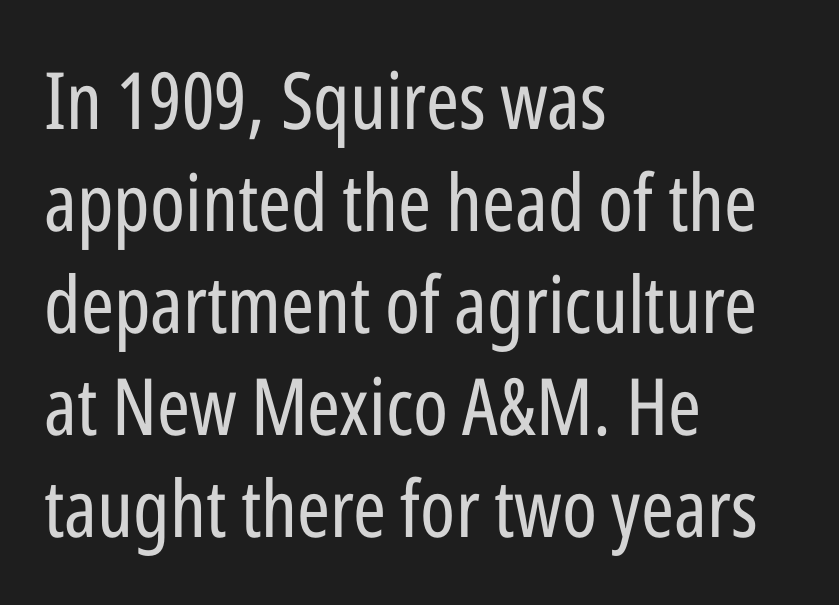
Q: Is the text bold? A: No.
Q: Is the text italic (slanted)? A: No, it is upright.
Q: Is the typeface a serif or a sans-serif typeface? A: Sans-serif.
Q: Is the text underlined? A: No.
Q: How is the paragraph aligned? A: Left-aligned.
Q: Is the spacing between letters normal or unusually wide? A: Normal.
Q: Is the spacing between lines tight, normal or loose? A: Normal.
Q: Width (condensed, normal, or wide)? A: Condensed.
Q: Stroke contrast? A: Low.
Q: x-height? A: Medium.
Q: Monospaced? A: No.
